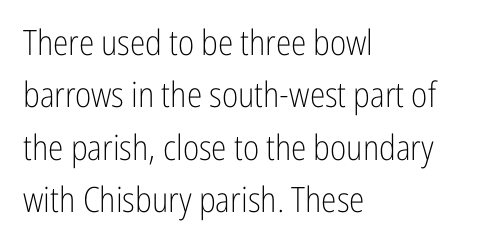
Q: Is the text bold? A: No.
Q: Is the text italic (slanted)? A: No, it is upright.
Q: Is the typeface a serif or a sans-serif typeface? A: Sans-serif.
Q: Is the text underlined? A: No.
Q: How is the paragraph aligned? A: Left-aligned.
Q: Is the spacing between letters normal or unusually wide? A: Normal.
Q: Is the spacing between lines tight, normal or loose? A: Normal.
Q: Width (condensed, normal, or wide)? A: Condensed.
Q: Stroke contrast? A: Low.
Q: x-height? A: Medium.
Q: Monospaced? A: No.
